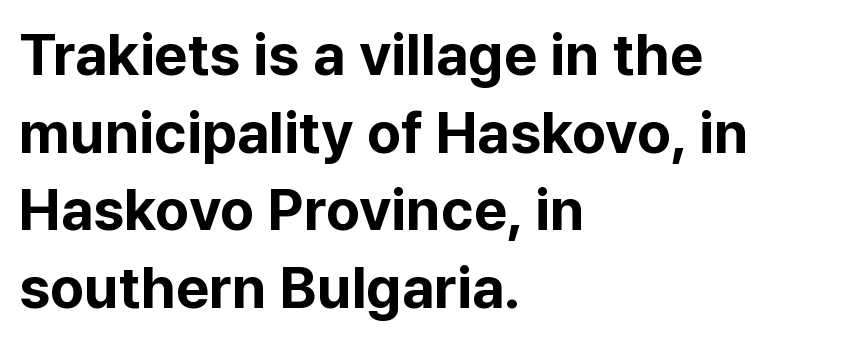
The image shows 58 px bold sans-serif type, upright; set left-aligned, normal line spacing (1.34x), normal letter spacing, not underlined; low stroke contrast and a medium x-height.
